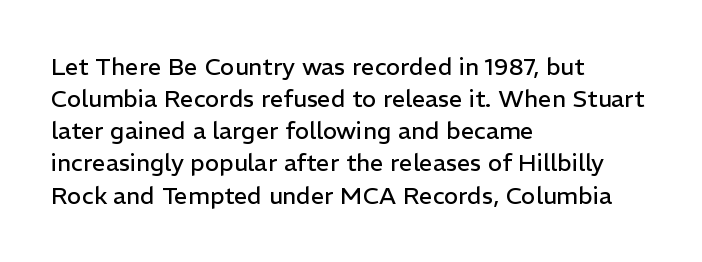
The strip under each line holds only bare page. You could call the tracking neutral — neither tight nor loose. Where is the straight margin? On the left. Upright lettering throughout. The weight tops out at a normal text grade.
